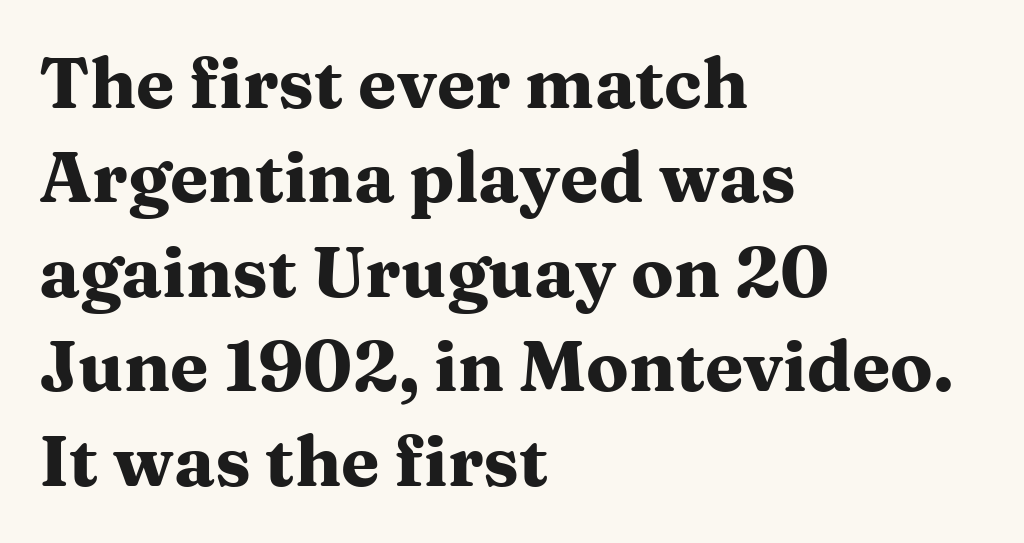
Does the weight exceed regular? Yes, all the way to bold. Evenly set lines give the paragraph a standard silhouette. The face used here is proportionally spaced, like ordinary book or web type. A classic flush-left, rag-right setting is used for this passage. Honestly, there is no underline to notice here at all.
